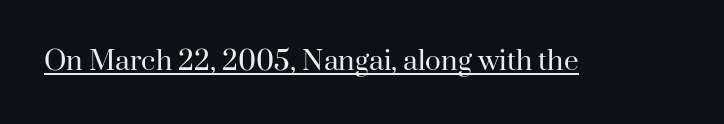
Q: Is the text bold? A: No.
Q: Is the text italic (slanted)? A: No, it is upright.
Q: Is the text underlined? A: Yes.
Q: Is the spacing between letters normal or unusually wide? A: Normal.
